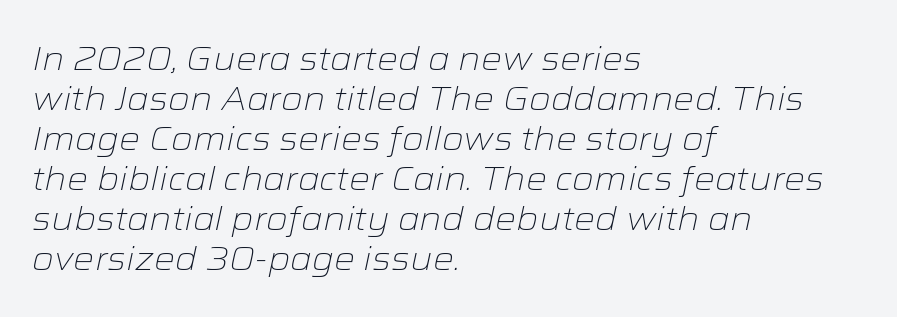
The image shows 33 px light, wide type, italic (leaning right); set left-aligned, line spacing 1.21x, normal letter spacing, not underlined; low stroke contrast and a medium x-height.
